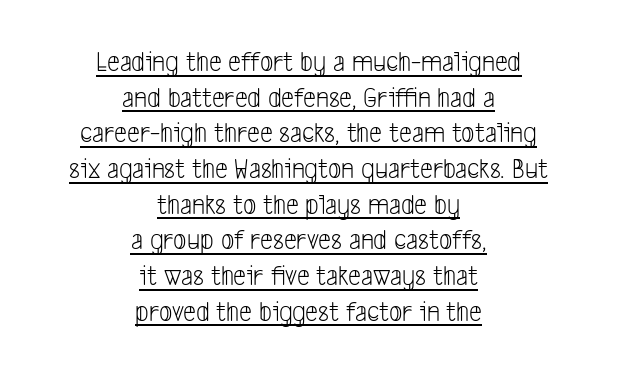
{"serif": "no", "bold": "no", "weight": "light", "width": "condensed", "stroke_contrast": "low", "x_height": "medium", "monospaced": "no", "underline": "yes", "align": "center", "line_spacing_ratio": 1.23, "letter_spacing": "normal", "letter_spacing_em": 0.0, "glyph_px": 29}
